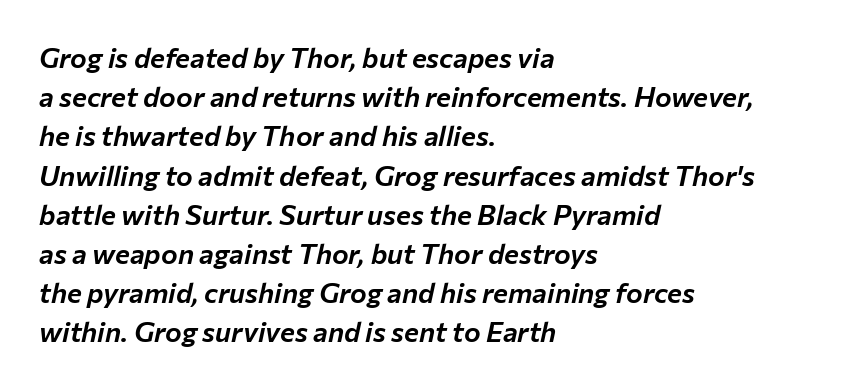
Q: Is the text italic (slanted)? A: Yes, it leans right by about 12 degrees.
Q: Is the text underlined? A: No.
Q: How is the paragraph aligned? A: Left-aligned.
Q: Is the spacing between letters normal or unusually wide? A: Normal.
Q: Is the spacing between lines tight, normal or loose? A: Normal.
Q: Width (condensed, normal, or wide)? A: Normal.
Q: Stroke contrast? A: Low.
Q: x-height? A: Medium.
Q: Monospaced? A: No.
